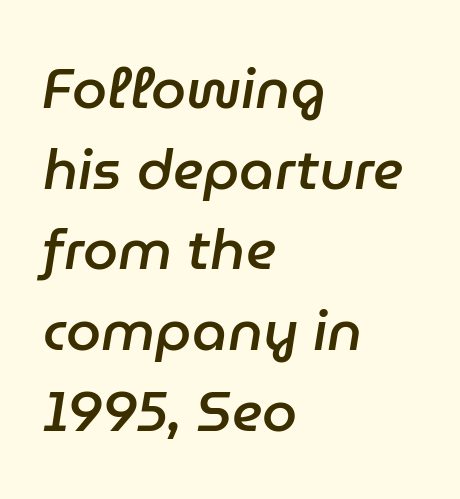
Q: Is the text bold? A: Semi-bold.
Q: Is the text italic (slanted)? A: Yes, it leans right by about 9 degrees.
Q: Is the text underlined? A: No.
Q: How is the paragraph aligned? A: Left-aligned.
Q: Is the spacing between letters normal or unusually wide? A: Normal.
Q: Is the spacing between lines tight, normal or loose? A: Normal.
Q: Width (condensed, normal, or wide)? A: Normal.
Q: Stroke contrast? A: Low.
Q: x-height? A: Medium.
Q: Monospaced? A: No.
